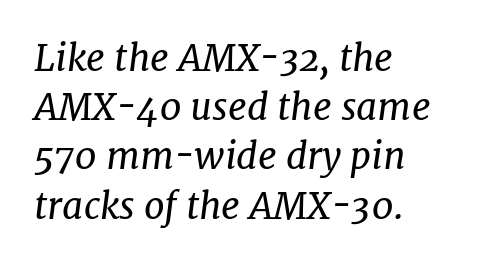
Descenders are the only things crossing below the line. Typographically, this falls in the serif category. A typesetter would mark this as italic. Note the varied advance widths — an 'i' is clearly narrower than an 'm'. These lines keep a tight, regular rhythm from letter to letter.
